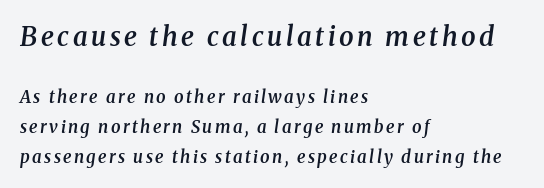
What weight is shown? A semibold, between regular and bold. Each line starts at the same left margin while the right side varies. Underlining? Definitely not there. The rendering applies a slant to the glyphs. Reading top to bottom, the characters get smaller at the block break.
